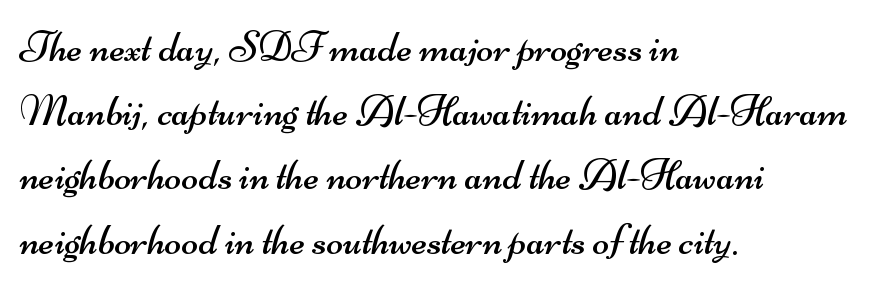
Every row of glyphs begins at an identical x-position on the left. Spacing between characters is what you'd get straight out of the box. Just letters on the line, the space beneath them empty. The rendering uses natural spacing where letterforms have individual widths.
